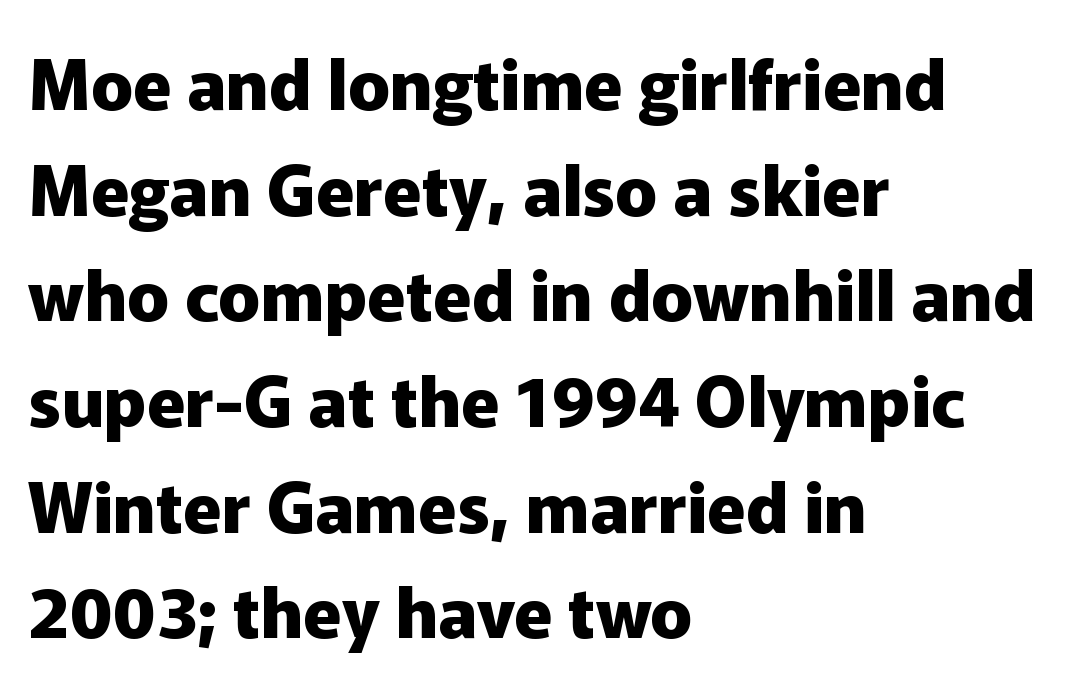
{"serif": "no", "italic": "no", "bold": "yes", "weight": "heavy", "width": "normal", "stroke_contrast": "low", "x_height": "medium", "monospaced": "no", "underline": "no", "align": "left", "line_spacing": "normal", "line_spacing_ratio": 1.51, "letter_spacing": "normal", "letter_spacing_em": 0.0, "glyph_px": 70}
